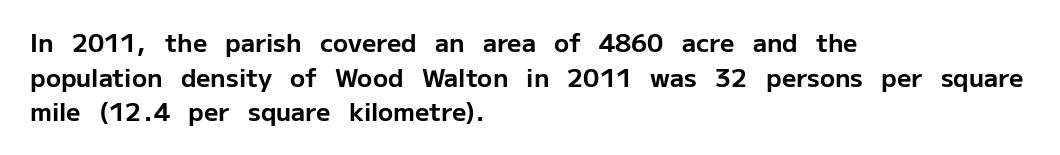
{"italic": "no", "bold": "yes", "underline": "no", "align": "left", "line_spacing": "normal", "line_spacing_ratio": 1.39, "letter_spacing": "normal", "letter_spacing_em": 0.0, "glyph_px": 25}
